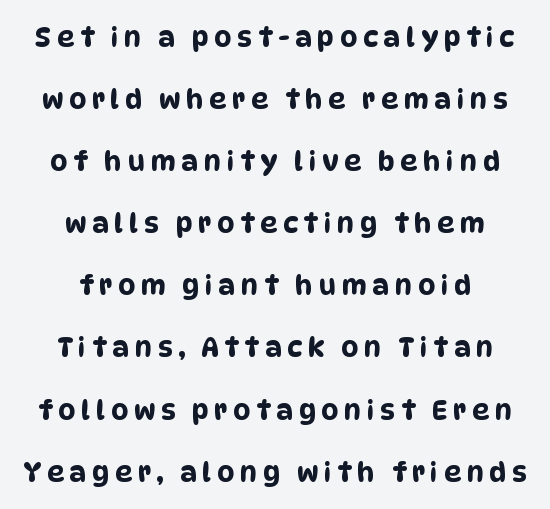
{"underline": "no", "align": "center", "line_spacing": "loose", "line_spacing_ratio": 2.3, "letter_spacing": "wide", "letter_spacing_em": 0.21, "glyph_px": 27}
